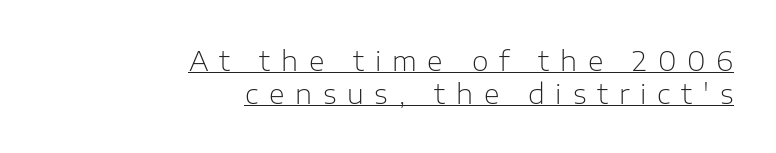
Counters stay open thanks to moderate or lighter strokes. A student would call this right alignment; a typographer would say flush right, rag left. The type sits square on the baseline with zero lean. A typesetter would call this heavily tracked-out type.
